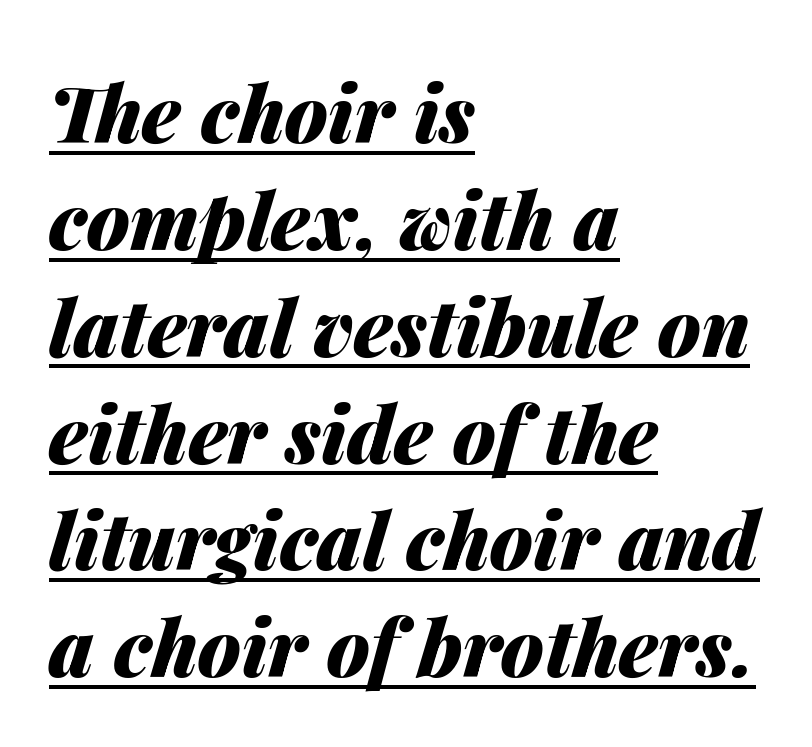
{"italic": "yes", "lean": "right", "slant_degrees": 14, "bold": "yes", "weight": "heavy", "width": "normal", "stroke_contrast": "medium", "x_height": "medium", "monospaced": "no", "underline": "yes", "align": "left", "line_spacing": "normal", "line_spacing_ratio": 1.37, "letter_spacing": "normal", "letter_spacing_em": 0.0, "glyph_px": 78}
